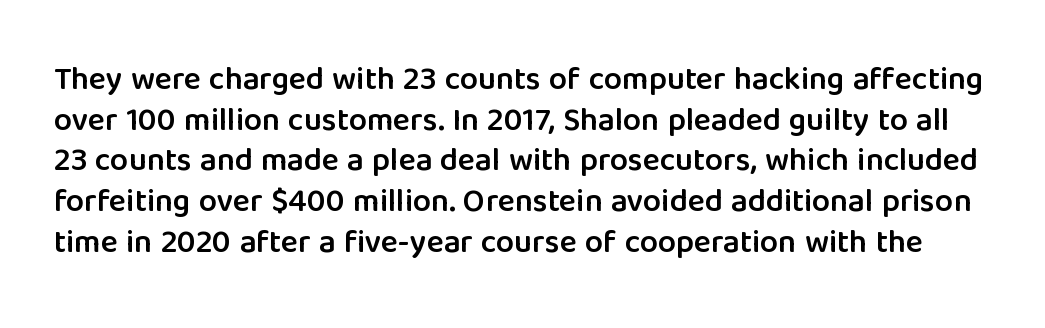
The letters advance in unequal steps, a hallmark of proportional type. These lines keep a tight, regular rhythm from letter to letter. In terms of letterform style, serifs are entirely absent. A roman cut, with each character standing at attention. The face used here is a semibold: visibly heavier than regular, lighter than bold. Students, observe: this is what conventionally led text looks like.
